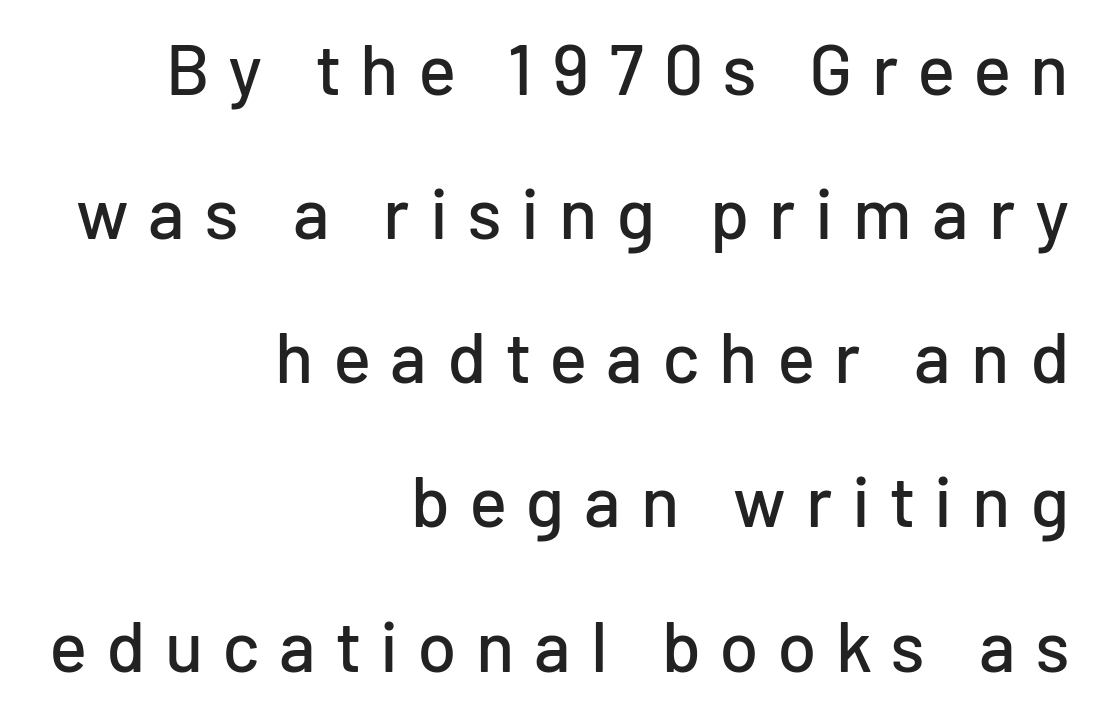
The image shows 71 px sans-serif type, upright; set right-aligned, loose line spacing (2.03x), unusually wide letter spacing (+0.28 em), not underlined; low stroke contrast and a medium x-height.
